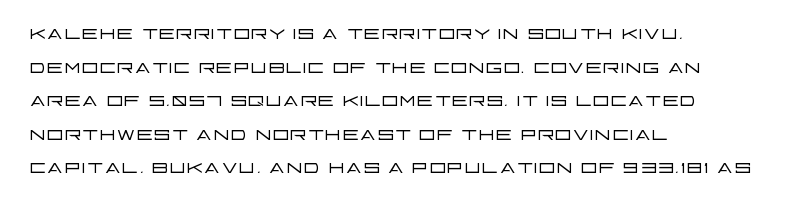
Q: Is the text bold? A: No.
Q: Is the text italic (slanted)? A: No, it is upright.
Q: Is the text underlined? A: No.
Q: How is the paragraph aligned? A: Left-aligned.
Q: Is the spacing between letters normal or unusually wide? A: Normal.
Q: Is the spacing between lines tight, normal or loose? A: Normal.
